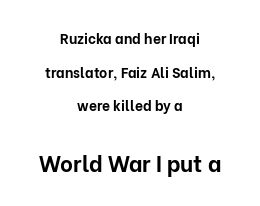
Q: Is the text bold? A: Yes.
Q: Is the text italic (slanted)? A: No, it is upright.
Q: Is the text underlined? A: No.
Q: How is the paragraph aligned? A: Centered.
Q: Is the spacing between letters normal or unusually wide? A: Normal.
Q: Is the spacing between lines tight, normal or loose? A: Loose.
Q: Which block of text is set in a larger size, the first (top) or the second (bottom)? A: The second (bottom) one.
